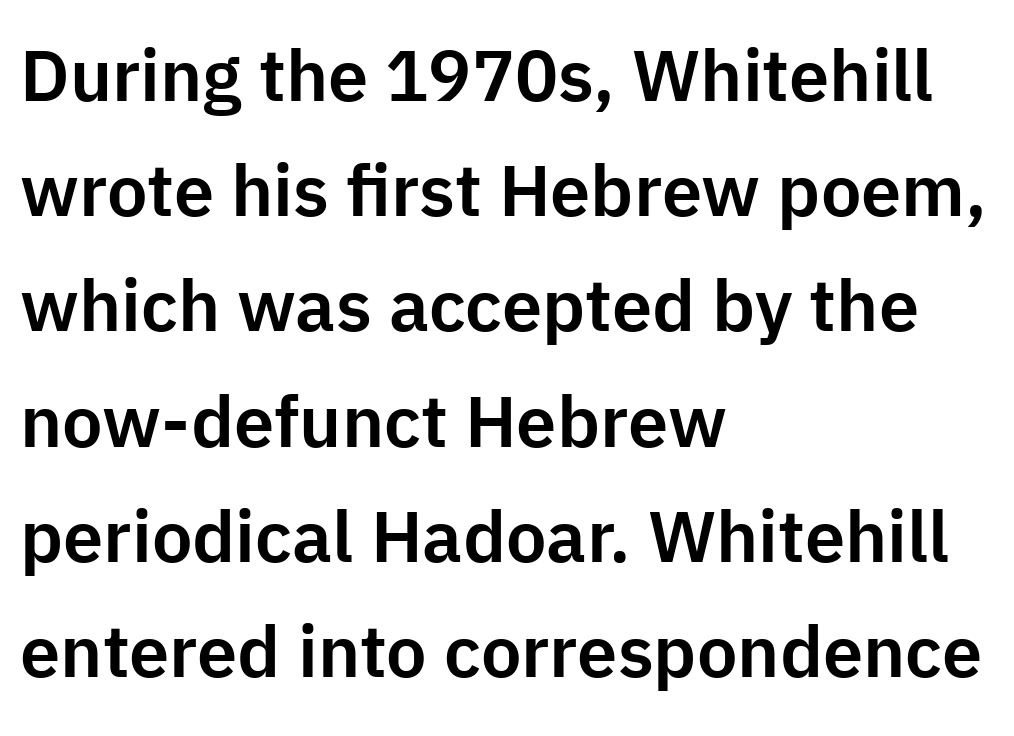
Q: Is the text italic (slanted)? A: No, it is upright.
Q: Is the typeface a serif or a sans-serif typeface? A: Sans-serif.
Q: Is the text underlined? A: No.
Q: How is the paragraph aligned? A: Left-aligned.
Q: Is the spacing between letters normal or unusually wide? A: Normal.
Q: Is the spacing between lines tight, normal or loose? A: Normal.
Q: Width (condensed, normal, or wide)? A: Normal.
Q: Stroke contrast? A: Low.
Q: x-height? A: Medium.
Q: Monospaced? A: No.
